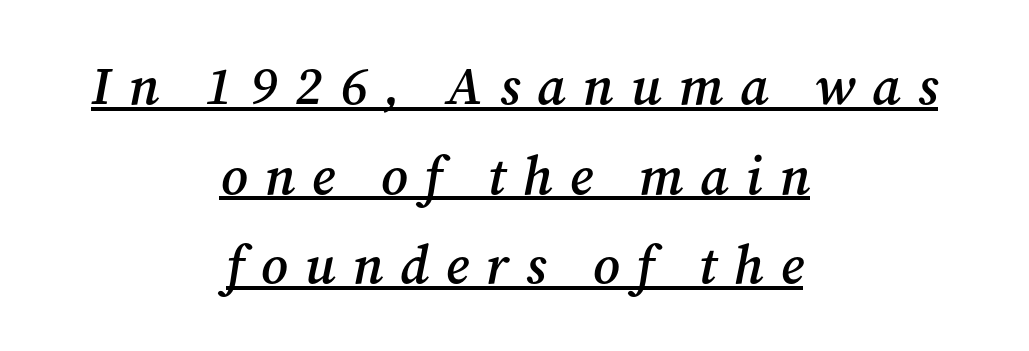
The image shows 53 px semibold serif type, italic (leaning right); set centered, normal line spacing (1.69x), unusually wide letter spacing (+0.32 em), underlined; medium stroke contrast and a medium x-height.
